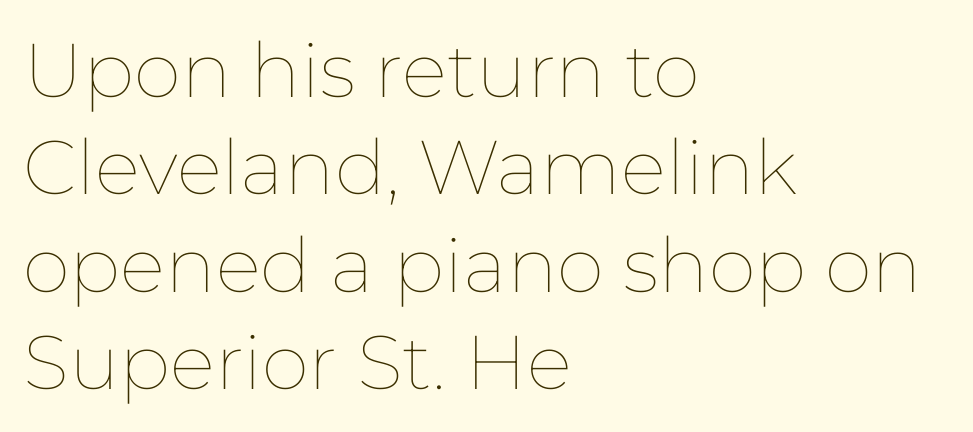
The image shows 76 px thin type, upright; set left-aligned, normal line spacing (1.28x), normal letter spacing, not underlined; low stroke contrast and a medium x-height.
